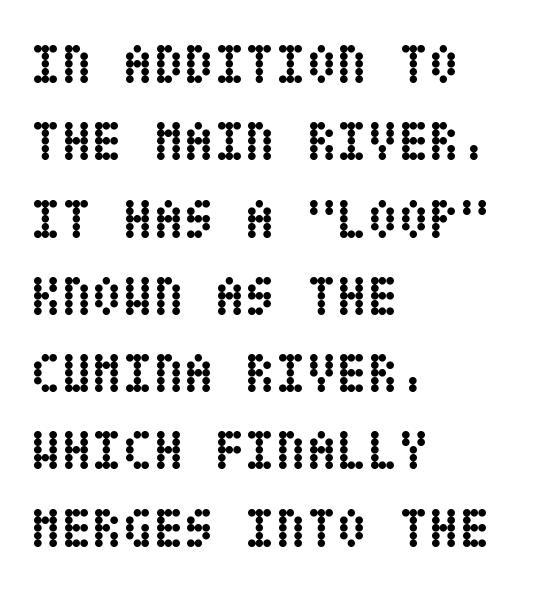
As a designer I'd log this as weight 700, bold. Every row of glyphs begins at an identical x-position on the left. The area under the type is left untouched. This is roman type, the default non-slanted kind.
